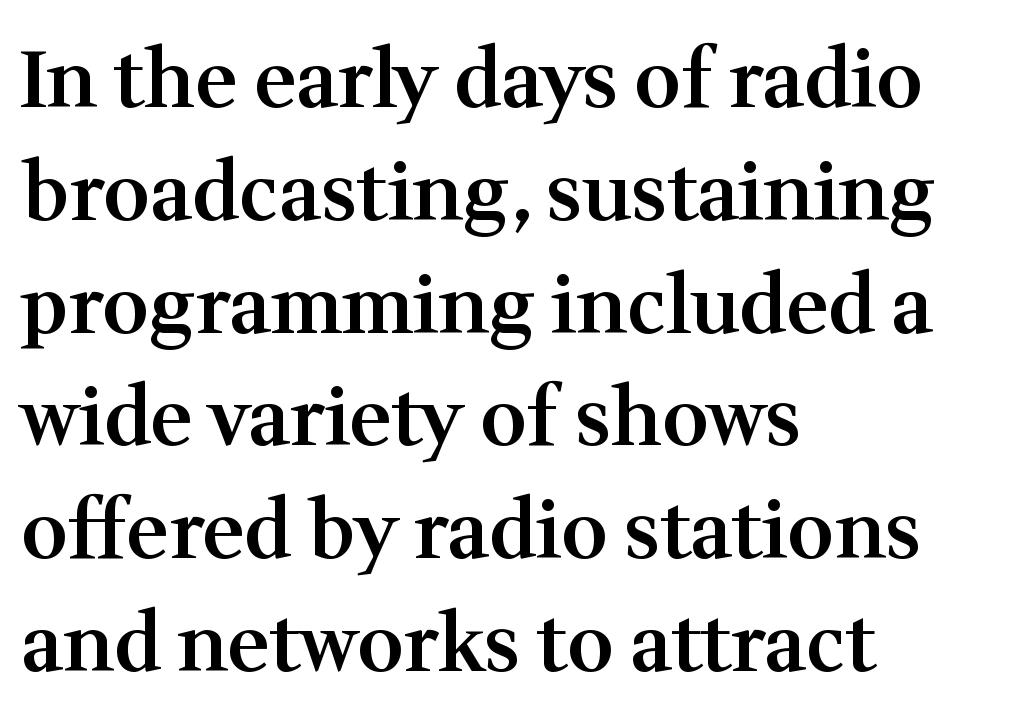
Q: Is the text bold? A: Semi-bold.
Q: Is the text italic (slanted)? A: No, it is upright.
Q: Is the typeface a serif or a sans-serif typeface? A: Serif.
Q: Is the text underlined? A: No.
Q: How is the paragraph aligned? A: Left-aligned.
Q: Is the spacing between letters normal or unusually wide? A: Normal.
Q: Is the spacing between lines tight, normal or loose? A: Normal.
Q: Width (condensed, normal, or wide)? A: Normal.
Q: Stroke contrast? A: Medium.
Q: x-height? A: Medium.
Q: Monospaced? A: No.
